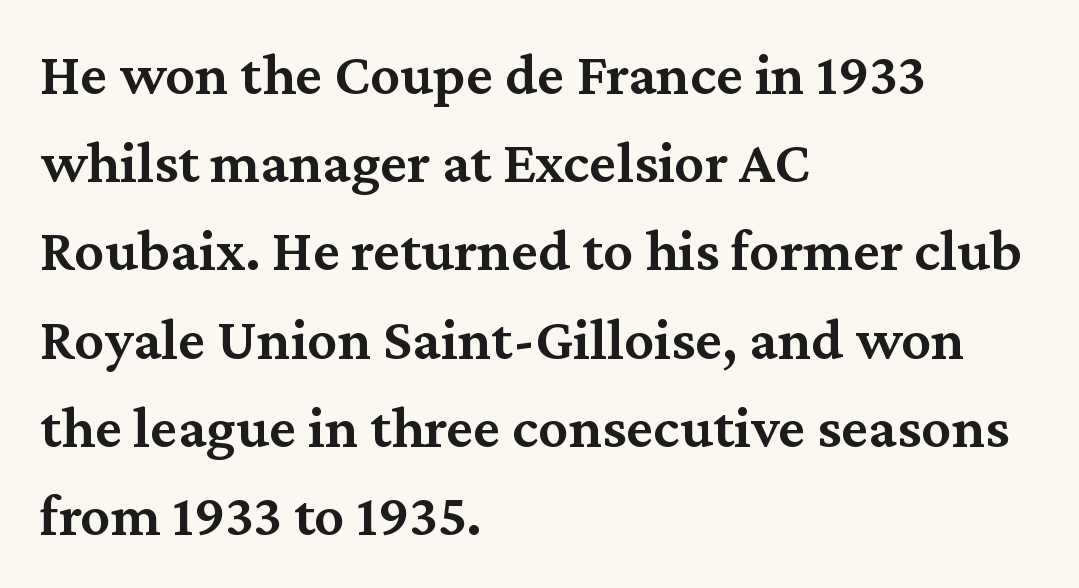
The image shows 60 px semibold serif type, upright; set left-aligned, normal line spacing (1.47x), normal letter spacing, not underlined; medium stroke contrast and a medium x-height.
